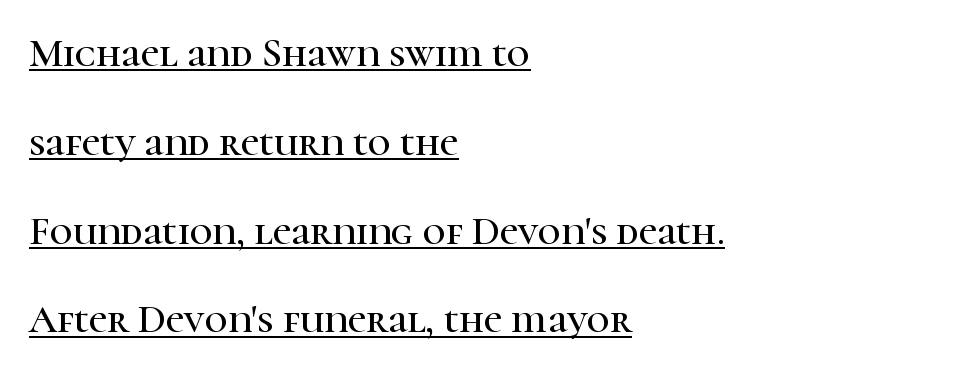
{"serif": "yes", "italic": "no", "width": "normal", "stroke_contrast": "high", "x_height": "medium", "monospaced": "no", "underline": "yes", "align": "left", "line_spacing": "loose", "line_spacing_ratio": 2.22, "letter_spacing": "normal", "letter_spacing_em": 0.0, "glyph_px": 40}
